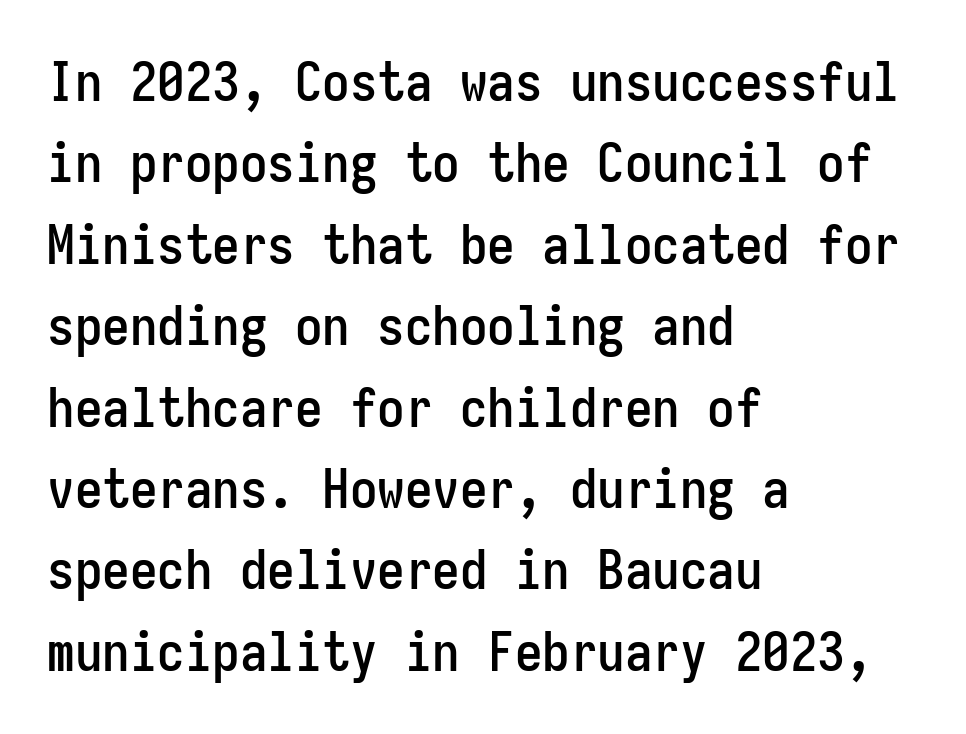
Q: Is the text italic (slanted)? A: No, it is upright.
Q: Is the typeface a serif or a sans-serif typeface? A: Sans-serif.
Q: Is the text underlined? A: No.
Q: How is the paragraph aligned? A: Left-aligned.
Q: Is the spacing between letters normal or unusually wide? A: Normal.
Q: Is the spacing between lines tight, normal or loose? A: Normal.
Q: Width (condensed, normal, or wide)? A: Condensed.
Q: Stroke contrast? A: Low.
Q: x-height? A: Medium.
Q: Monospaced? A: Yes.
